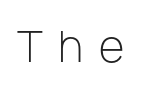
{"serif": "no", "italic": "no", "bold": "no", "weight": "light", "width": "normal", "stroke_contrast": "low", "x_height": "medium", "monospaced": "no", "underline": "no", "letter_spacing": "wide", "letter_spacing_em": 0.37, "glyph_px": 42}
